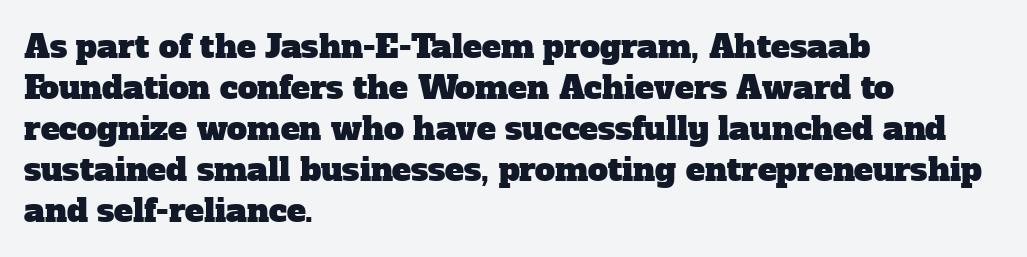
{"serif": "yes", "width": "normal", "stroke_contrast": "low", "x_height": "medium", "monospaced": "no", "underline": "no", "align": "left", "line_spacing": "normal", "line_spacing_ratio": 1.28, "letter_spacing": "normal", "letter_spacing_em": 0.0, "glyph_px": 32}
